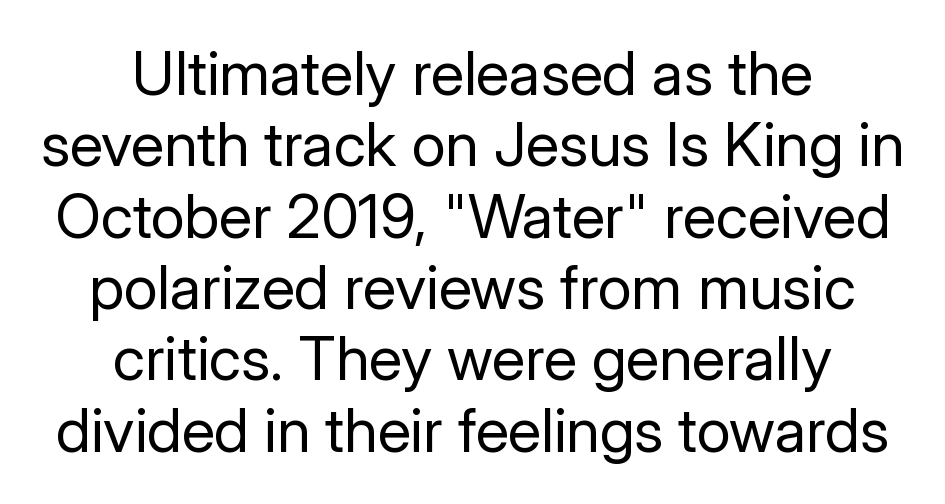
The image shows 61 px regular-weight sans-serif type, upright; set centered, line spacing 1.17x, normal letter spacing, not underlined; low stroke contrast and a medium x-height.
